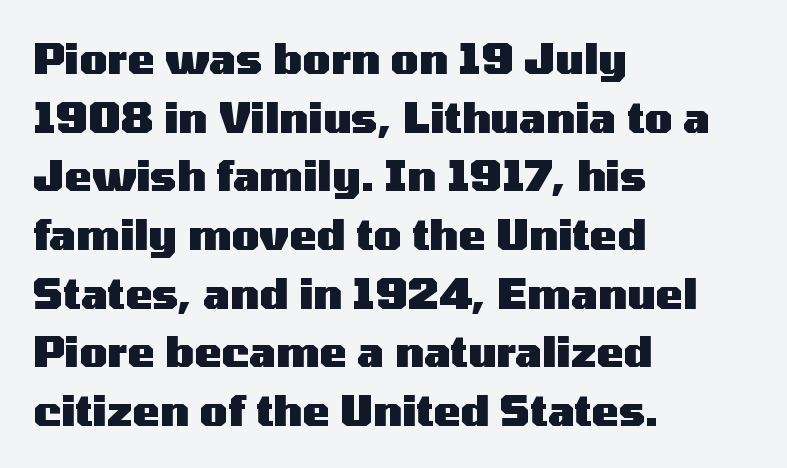
The image shows 41 px heavy, wide sans-serif type, upright; set left-aligned, normal line spacing (1.43x), normal letter spacing, not underlined; medium stroke contrast and a medium x-height.
